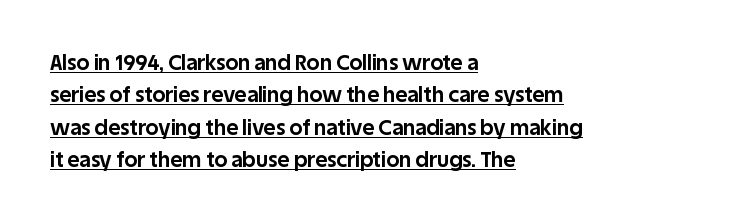
{"italic": "no", "bold": "yes", "underline": "yes", "align": "left", "line_spacing": "normal", "line_spacing_ratio": 1.54, "letter_spacing": "normal", "letter_spacing_em": 0.0, "glyph_px": 21}
